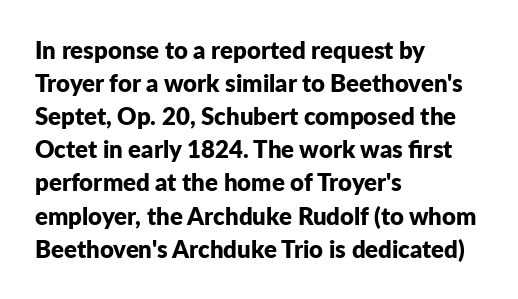
Q: Is the text bold? A: Yes.
Q: Is the text italic (slanted)? A: No, it is upright.
Q: Is the text underlined? A: No.
Q: How is the paragraph aligned? A: Left-aligned.
Q: Is the spacing between letters normal or unusually wide? A: Normal.
Q: Is the spacing between lines tight, normal or loose? A: Normal.
